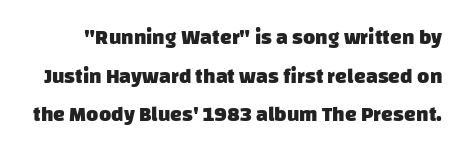
The image shows 21 px bold type; set line spacing 1.84x, normal letter spacing, not underlined.
